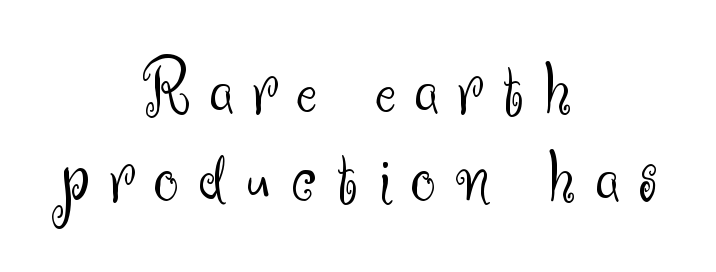
Q: Is the text bold? A: No.
Q: Is the text italic (slanted)? A: No, it is upright.
Q: Is the typeface a serif or a sans-serif typeface? A: Sans-serif.
Q: Is the text underlined? A: No.
Q: How is the paragraph aligned? A: Centered.
Q: Is the spacing between letters normal or unusually wide? A: Unusually wide.
Q: Is the spacing between lines tight, normal or loose? A: Tight.
Q: Width (condensed, normal, or wide)? A: Normal.
Q: Stroke contrast? A: Medium.
Q: x-height? A: Small.
Q: Monospaced? A: No.
